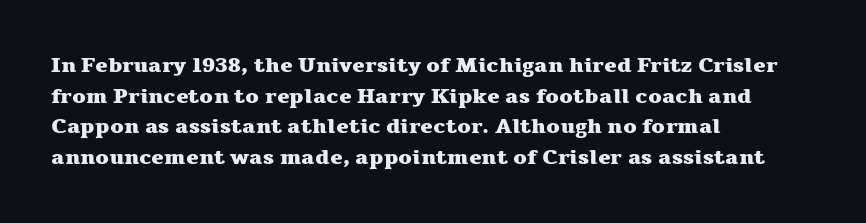
Glyph-to-glyph distance matches everyday printed text. If you drew a line through each stem, it would be perfectly vertical. Horizontal bands of white between lines are of average thickness. Type without underlining. The glyphs have the mass of a bold cut.
